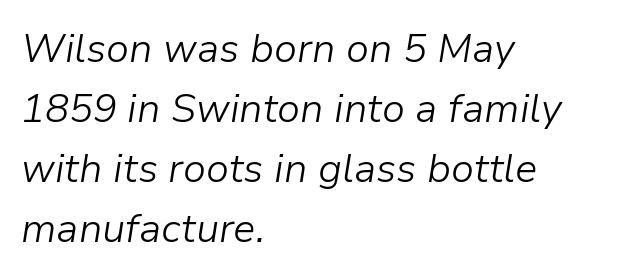
The image shows 40 px light type, italic (leaning right); set left-aligned, normal line spacing (1.5x), normal letter spacing, not underlined; low stroke contrast and a medium x-height.
